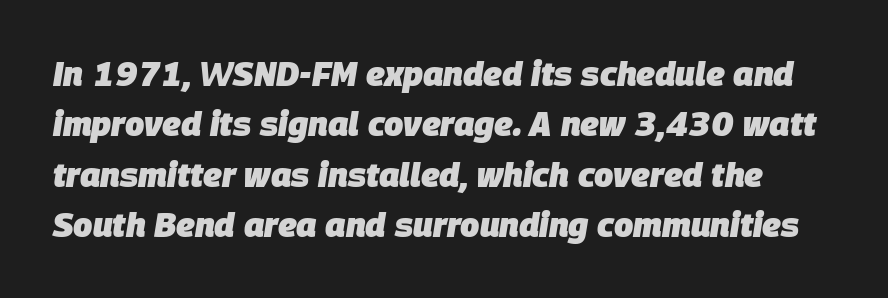
Q: Is the text bold? A: Yes.
Q: Is the text italic (slanted)? A: Yes, it leans right by about 9 degrees.
Q: Is the text underlined? A: No.
Q: Is the spacing between letters normal or unusually wide? A: Normal.
Q: Is the spacing between lines tight, normal or loose? A: Normal.
Q: Width (condensed, normal, or wide)? A: Normal.
Q: Stroke contrast? A: Low.
Q: x-height? A: Large.
Q: Monospaced? A: No.
